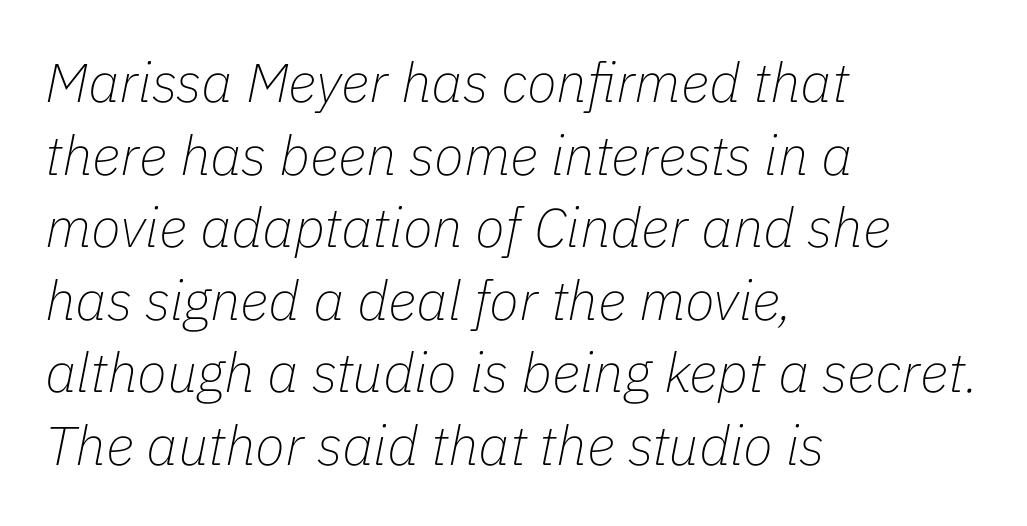
Q: Is the text bold? A: No.
Q: Is the text italic (slanted)? A: Yes, it leans right by about 11 degrees.
Q: Is the text underlined? A: No.
Q: How is the paragraph aligned? A: Left-aligned.
Q: Is the spacing between letters normal or unusually wide? A: Normal.
Q: Is the spacing between lines tight, normal or loose? A: Normal.
Q: Width (condensed, normal, or wide)? A: Normal.
Q: Stroke contrast? A: Low.
Q: x-height? A: Medium.
Q: Monospaced? A: No.
